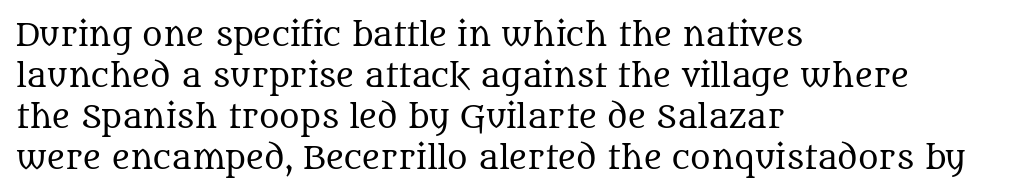
The image shows 31 px regular-weight serif type, upright; set left-aligned, normal line spacing (1.32x), normal letter spacing, not underlined; medium stroke contrast and a large x-height.
